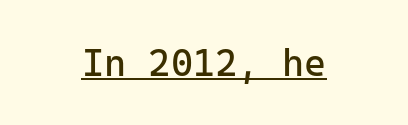
On a weight scale, this lands at 450 or below. The lines are quadded center. Every character here occupies the same horizontal width, giving the sample a typewriter-like rhythm. A typesetter would mark this as roman, not italic. A rule runs beneath these lines of type. Serif or sans? Sans — the stroke terminals are bare.
